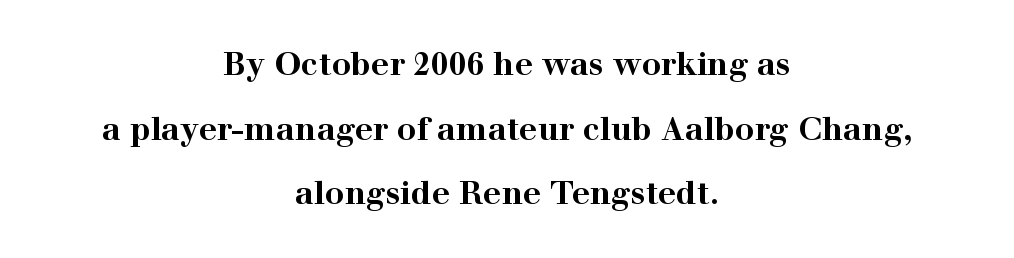
Notice how the passage keeps no hard edge, just a central spine. The passage shown is emphatically bold. Ascenders rise straight up at ninety degrees. These lines stand farther apart than default settings would place them. In terms of letterform style, serifs are clearly present.
